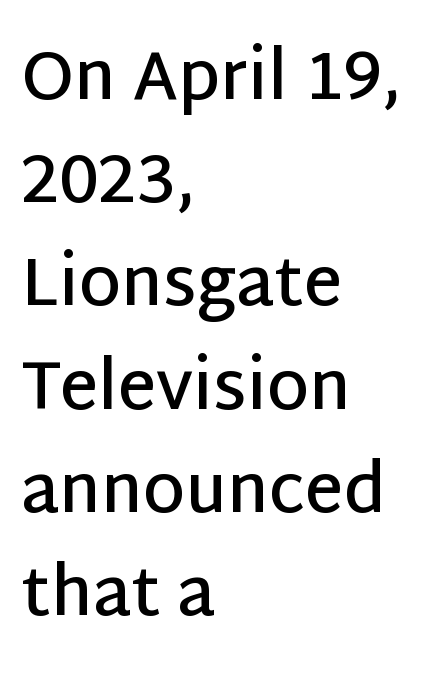
The image shows 67 px semibold sans-serif type, upright; set left-aligned, normal line spacing (1.54x), normal letter spacing, not underlined; low stroke contrast and a large x-height.
